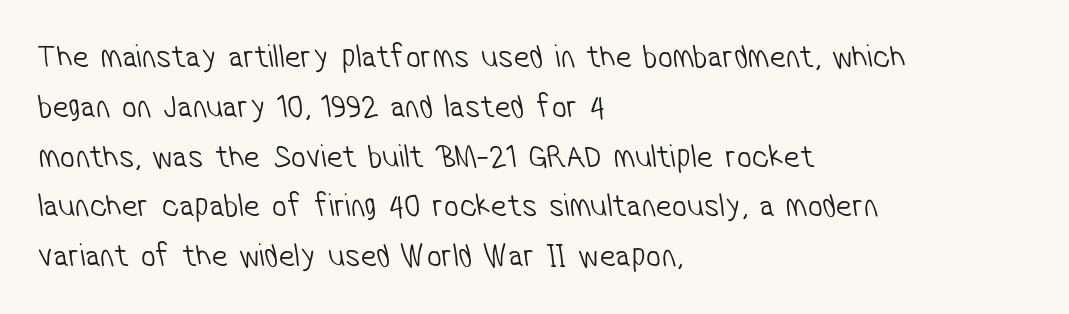
Q: Is the text bold? A: No.
Q: Is the typeface a serif or a sans-serif typeface? A: Sans-serif.
Q: Is the text underlined? A: No.
Q: How is the paragraph aligned? A: Left-aligned.
Q: Is the spacing between letters normal or unusually wide? A: Normal.
Q: Is the spacing between lines tight, normal or loose? A: Normal.
Q: Width (condensed, normal, or wide)? A: Condensed.
Q: Stroke contrast? A: Low.
Q: x-height? A: Medium.
Q: Monospaced? A: No.
